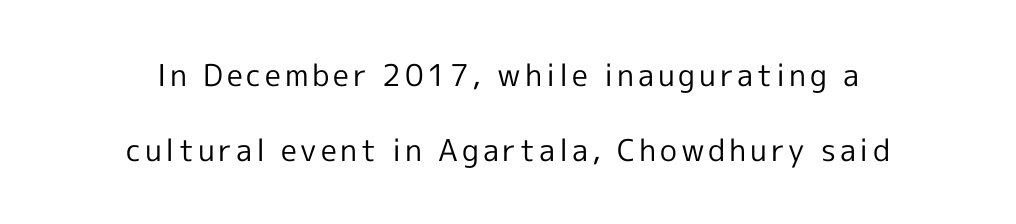
The image shows 30 px regular-weight sans-serif type, upright; set centered, loose line spacing (2.49x), not underlined; a medium x-height.
